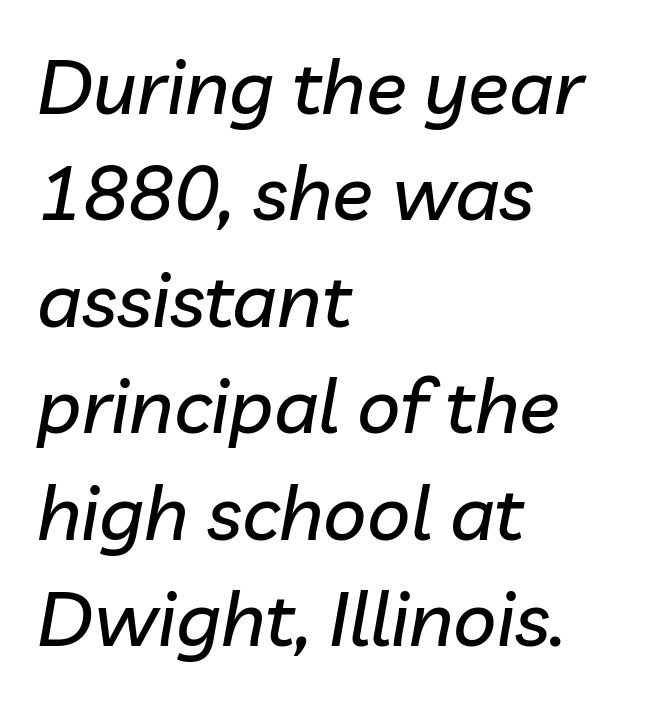
{"italic": "yes", "lean": "right", "slant_degrees": 10, "width": "normal", "stroke_contrast": "low", "x_height": "medium", "monospaced": "no", "underline": "no", "align": "left", "line_spacing": "normal", "line_spacing_ratio": 1.4, "letter_spacing": "normal", "letter_spacing_em": 0.0, "glyph_px": 76}
